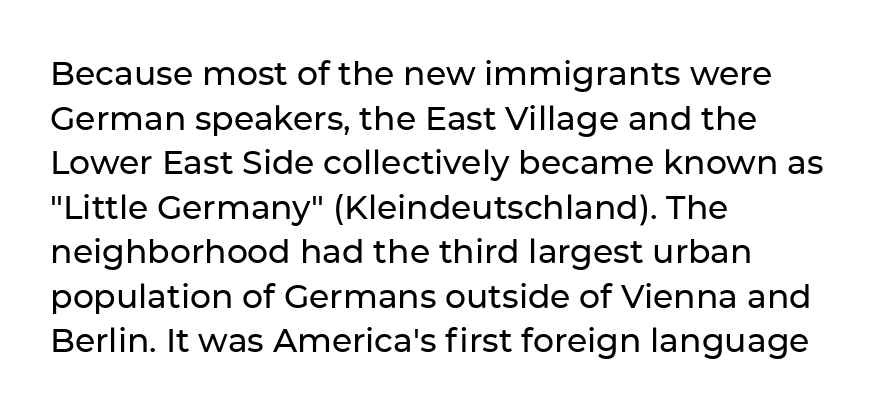
Descenders are the only things crossing below the line. These lines sit exactly where default settings would place them. Check where the strokes stop: nothing finishes them off — pure sans. Reading down the block, your eye returns to a fixed left position each line. This is roman type, the default non-slanted kind. Caption: standard tracking, unaltered.
